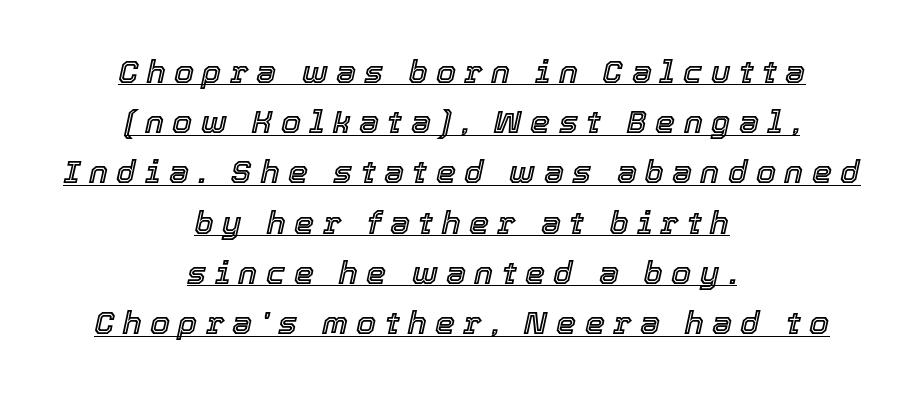
Each letter keeps its own natural width here, so spacing adapts to shape. Compared with undecorated copy, this sample adds a rule below the words. Centered paragraph, ragged on both sides. The letterforms stand isolated, each surrounded by extra space.
